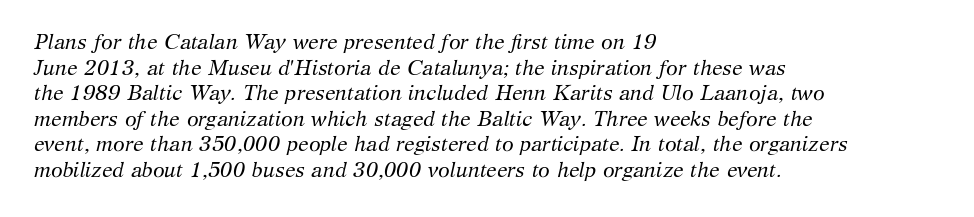
Q: Is the text bold? A: No.
Q: Is the text italic (slanted)? A: Yes, it leans right by about 12 degrees.
Q: Is the text underlined? A: No.
Q: How is the paragraph aligned? A: Left-aligned.
Q: Is the spacing between letters normal or unusually wide? A: Normal.
